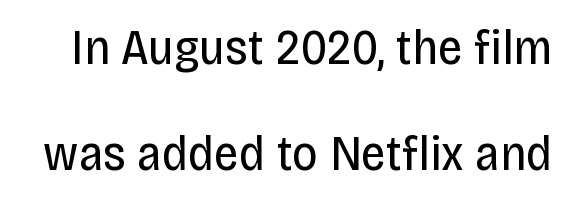
Each letter keeps its own natural width here, so spacing adapts to shape. Widely set lines give the paragraph a tall, airy silhouette. Font category for this specimen: sans-serif. The rendering keeps characters at their native spacing. Ascenders rise straight up at ninety degrees.
